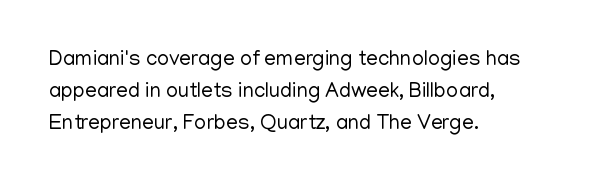
{"italic": "no", "bold": "no", "underline": "no", "align": "left", "line_spacing": "normal", "line_spacing_ratio": 1.52, "letter_spacing": "normal", "letter_spacing_em": 0.0, "glyph_px": 21}
